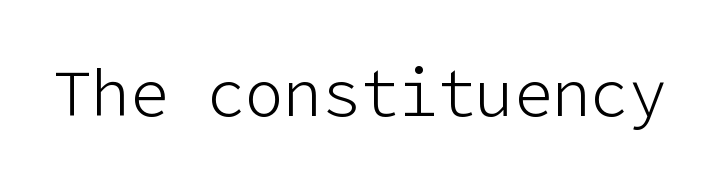
The image shows 64 px light sans-serif type, upright; set normal letter spacing, not underlined; low stroke contrast and a medium x-height.
